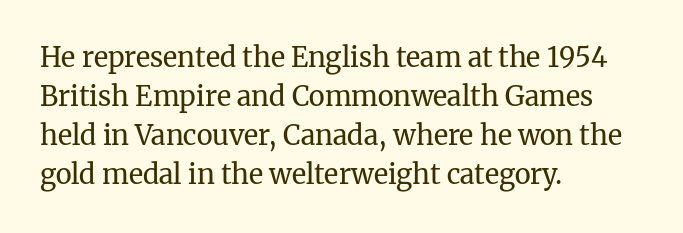
{"italic": "no", "bold": "no", "underline": "no", "align": "left", "line_spacing": "normal", "line_spacing_ratio": 1.45, "letter_spacing": "normal", "letter_spacing_em": 0.0, "glyph_px": 27}
